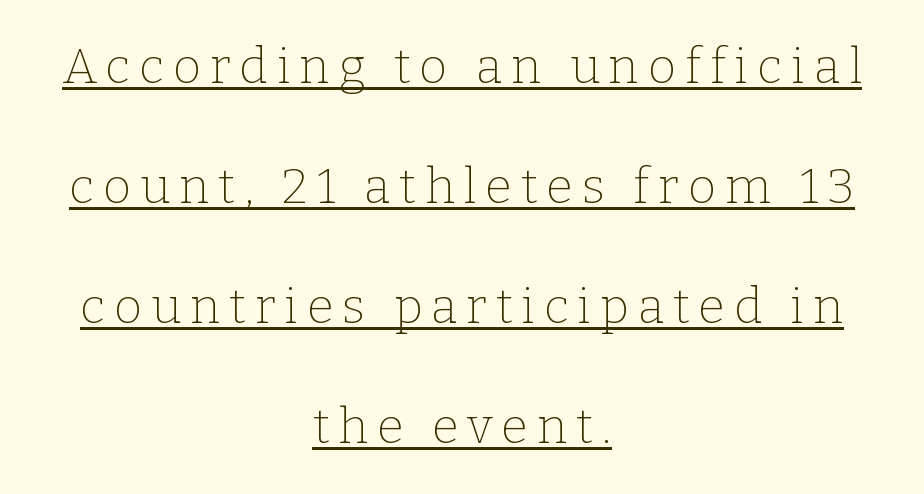
In designer terms, the underline attribute is active on this setting. Heaviness? Minimal to ordinary, like unemphasized prose. Honestly, the rows look like they've been pulled way apart. This sample has the flowing, uneven cadence of proportional lettering. Font category for this specimen: serif. Tall strokes in this sample are plumb rather than angled.
